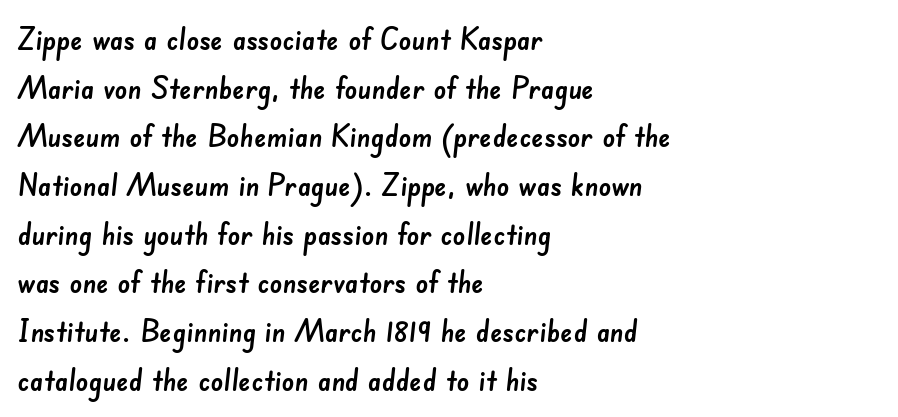
The image shows 31 px sans-serif type; set left-aligned, normal line spacing (1.57x), normal letter spacing, not underlined; low stroke contrast and a small x-height.
